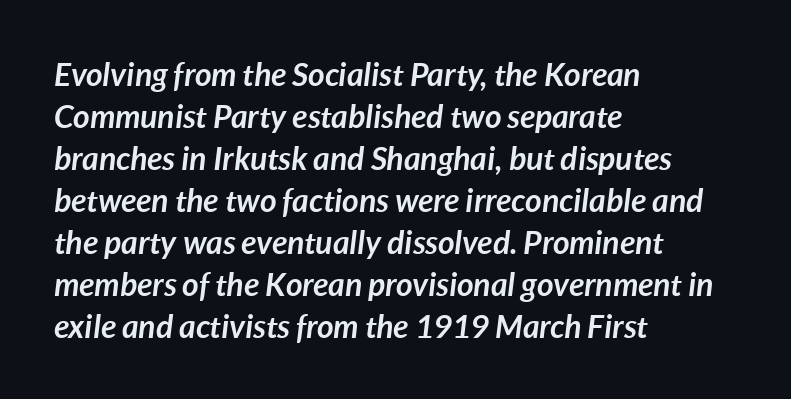
The image shows 32 px semibold type, italic (leaning right); set left-aligned, normal line spacing (1.31x), normal letter spacing, not underlined; low stroke contrast and a medium x-height.
